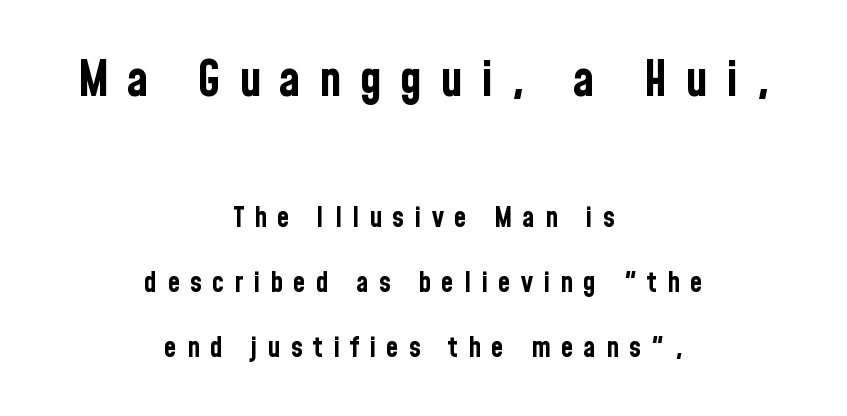
{"serif": "no", "italic": "no", "bold": "yes", "weight": "bold", "width": "condensed", "stroke_contrast": "low", "x_height": "medium", "monospaced": "no", "underline": "no", "align": "center", "line_spacing": "loose", "line_spacing_ratio": 2.31, "letter_spacing": "wide", "letter_spacing_em": 0.37, "larger_block": "first", "size_ratio": 1.75, "glyph_px": 49}
